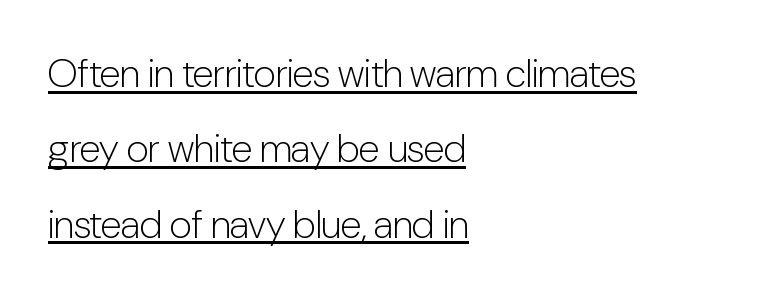
The image shows 39 px light, condensed sans-serif type, upright; set left-aligned, loose line spacing (1.93x), normal letter spacing, underlined; low stroke contrast and a medium x-height.
